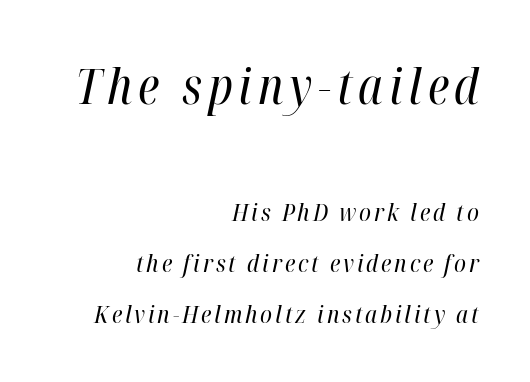
{"italic": "yes", "lean": "right", "slant_degrees": 12, "bold": "no", "weight": "regular", "width": "condensed", "stroke_contrast": "high", "x_height": "medium", "monospaced": "no", "underline": "no", "align": "right", "line_spacing": "loose", "line_spacing_ratio": 2.13, "larger_block": "first", "size_ratio": 2.04, "glyph_px": 49}
